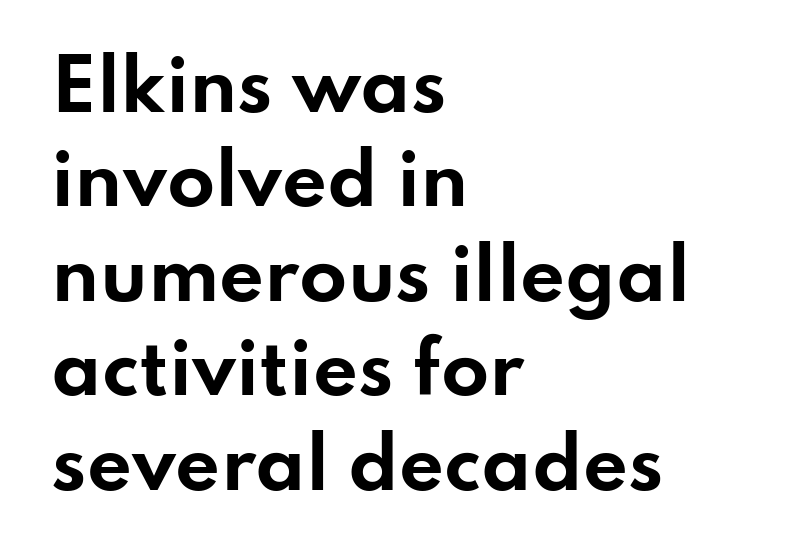
The image shows 70 px bold, wide sans-serif type, upright; set left-aligned, normal line spacing (1.35x), normal letter spacing, not underlined; low stroke contrast and a small x-height.
